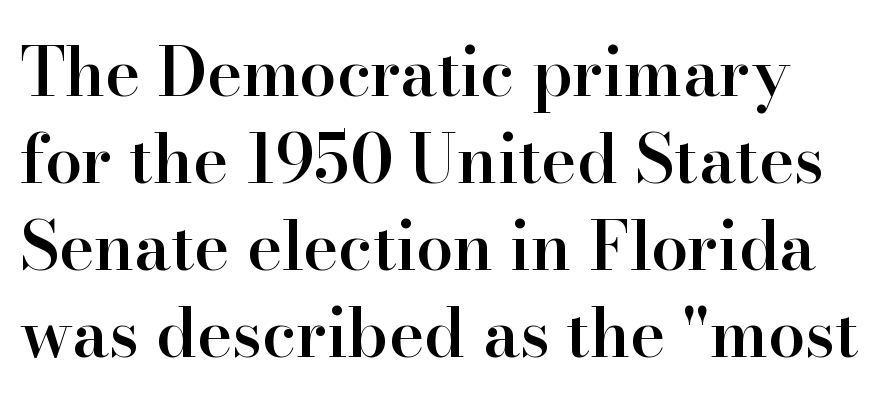
The image shows 67 px semibold serif type, upright; set normal line spacing (1.3x), normal letter spacing, not underlined; high stroke contrast and a small x-height.
